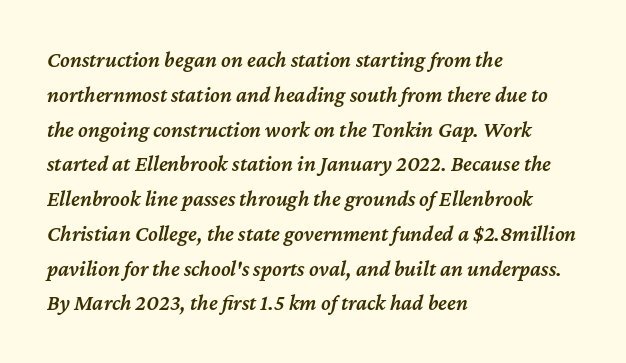
The image shows 22 px text type, italic (leaning right); set left-aligned, normal line spacing (1.58x), normal letter spacing, not underlined.
